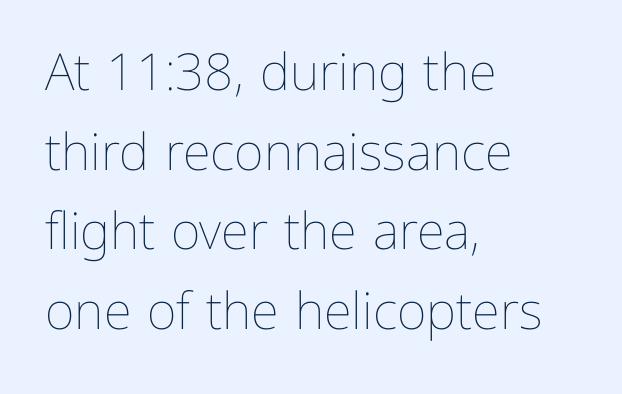
Proportional: the letters do not fall into vertical columns. Posture: vertical. The lines are quadded left. The lines sit at an ordinary, default distance from one another.
